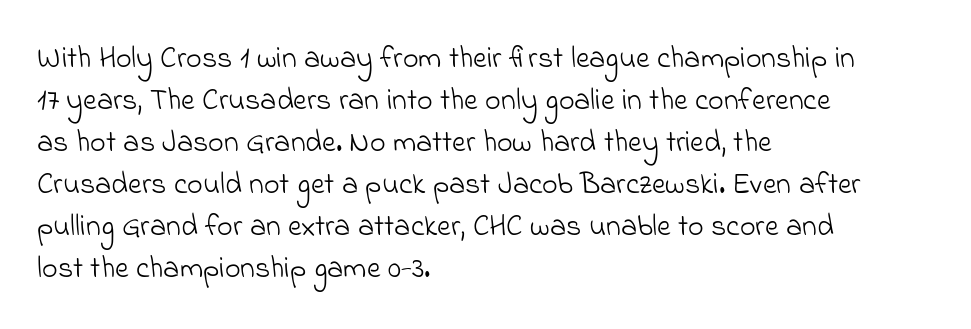
The image shows 30 px light sans-serif type; set left-aligned, normal line spacing (1.4x), normal letter spacing, not underlined; low stroke contrast and a small x-height.
